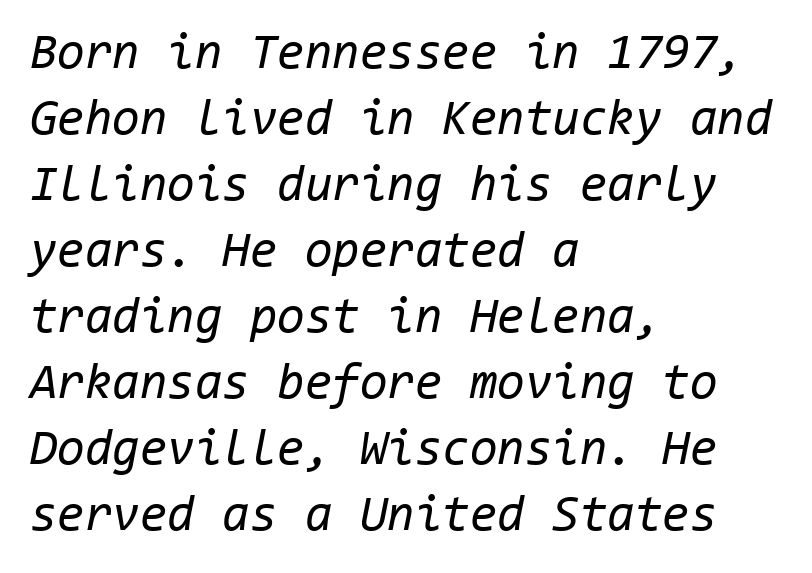
The image shows 50 px regular-weight type, italic (leaning right), monospaced; set left-aligned, normal line spacing (1.32x), normal letter spacing, not underlined; low stroke contrast and a medium x-height.
